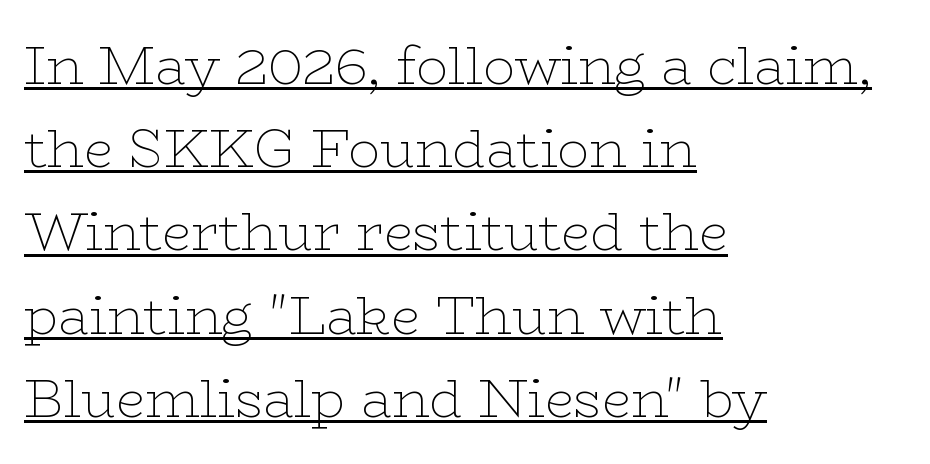
The image shows 53 px thin, wide serif type, upright; set left-aligned, normal line spacing (1.57x), normal letter spacing, underlined; low stroke contrast and a medium x-height.
